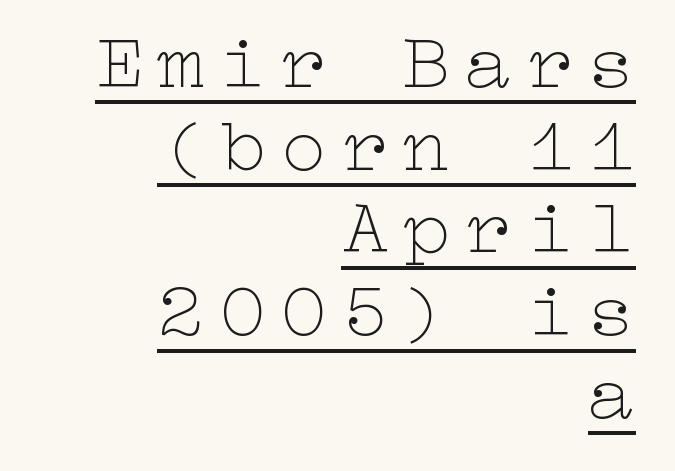
Q: Is the text bold? A: No.
Q: Is the text italic (slanted)? A: No, it is upright.
Q: Is the text underlined? A: Yes.
Q: How is the paragraph aligned? A: Right-aligned.
Q: Is the spacing between lines tight, normal or loose? A: Tight.
Q: Width (condensed, normal, or wide)? A: Wide.
Q: Stroke contrast? A: Low.
Q: x-height? A: Medium.
